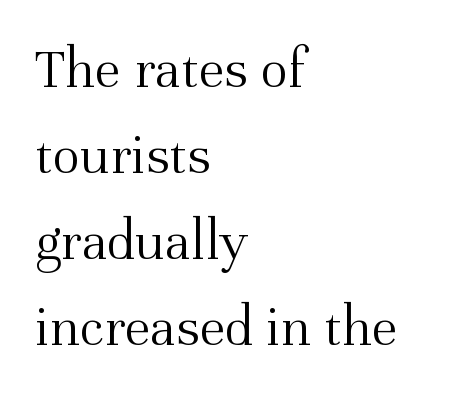
Are there feet on the stems? There are — it's a serif. Proportional: the letters do not fall into vertical columns. Is the type heavy? It reads as light-to-regular instead. The paragraph has a hard left edge and a soft right edge.
